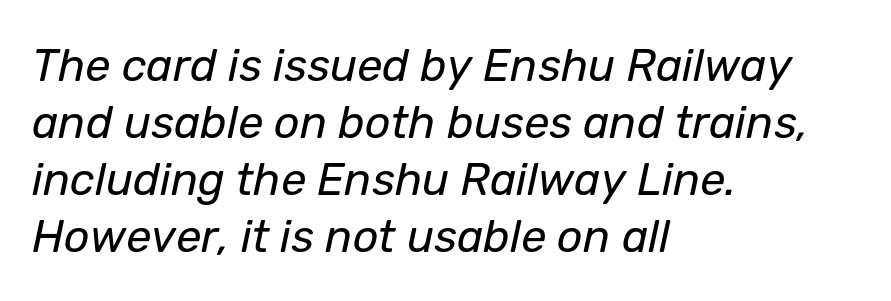
{"italic": "yes", "lean": "right", "slant_degrees": 12, "bold": "no", "weight": "regular", "width": "normal", "stroke_contrast": "low", "x_height": "medium", "monospaced": "no", "underline": "no", "align": "left", "line_spacing": "normal", "line_spacing_ratio": 1.27, "letter_spacing": "normal", "letter_spacing_em": 0.0, "glyph_px": 45}
